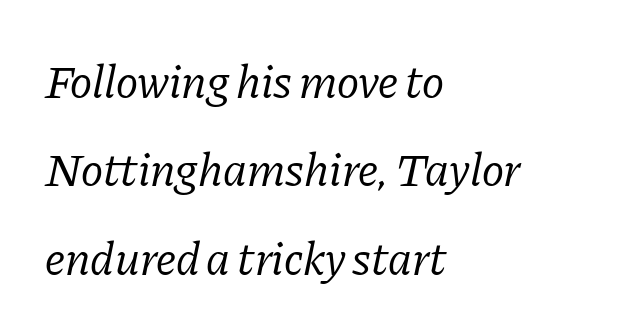
The image shows 47 px regular-weight serif type, italic (leaning right); set left-aligned, line spacing 1.88x, normal letter spacing, not underlined; low stroke contrast and a medium x-height.
